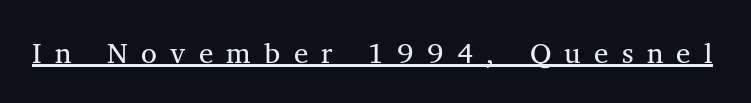
{"serif": "yes", "italic": "no", "bold": "no", "weight": "regular", "width": "normal", "stroke_contrast": "medium", "x_height": "medium", "monospaced": "no", "underline": "yes", "letter_spacing": "wide", "letter_spacing_em": 0.46, "glyph_px": 29}
